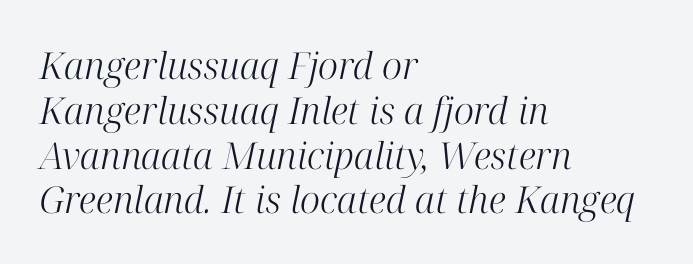
Does extra space separate the letters? No, they use regular spacing. Descenders are the only things crossing below the line. The designer went with a serif here, giving each stem small feet. The compositor pushed each line to the left boundary. Slanted lettering throughout.
